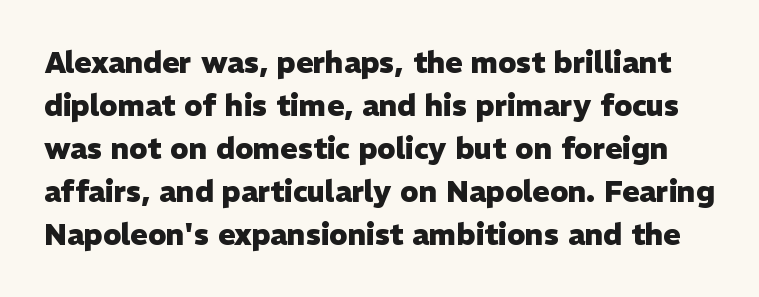
Here the glyphs are tracked normally, forming tight word shapes. A typesetter would call this proportional, since set widths differ per character. Italic? Not at all — the glyphs are vertical. Summary of vertical rhythm: regular, with standard interline spacing.
